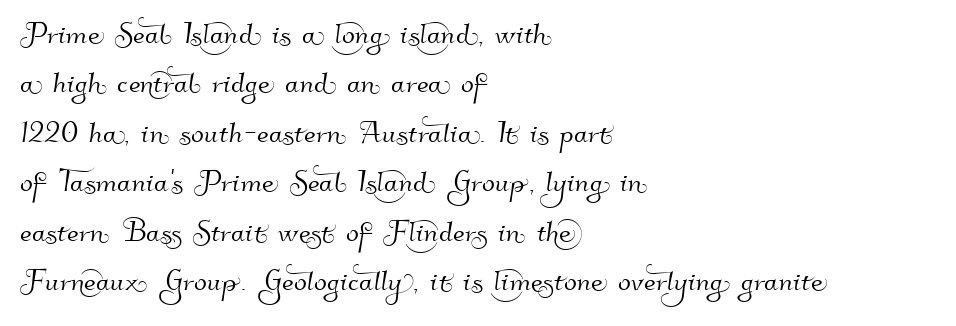
Q: Is the typeface a serif or a sans-serif typeface? A: Sans-serif.
Q: Is the text underlined? A: No.
Q: How is the paragraph aligned? A: Left-aligned.
Q: Is the spacing between letters normal or unusually wide? A: Normal.
Q: Is the spacing between lines tight, normal or loose? A: Normal.
Q: Width (condensed, normal, or wide)? A: Normal.
Q: Stroke contrast? A: High.
Q: x-height? A: Small.
Q: Monospaced? A: No.
